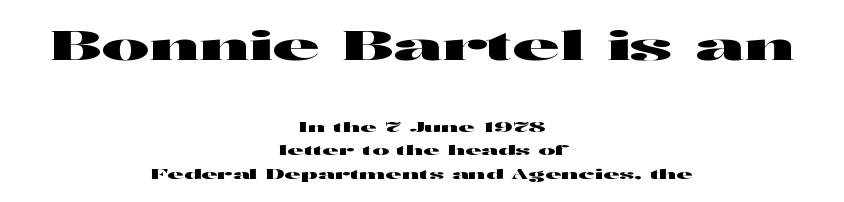
The image shows 40 px wide sans-serif type, upright; set centered, normal line spacing (1.67x), normal letter spacing, not underlined; the first (top) block is 2.86x larger; high stroke contrast and a medium x-height.
